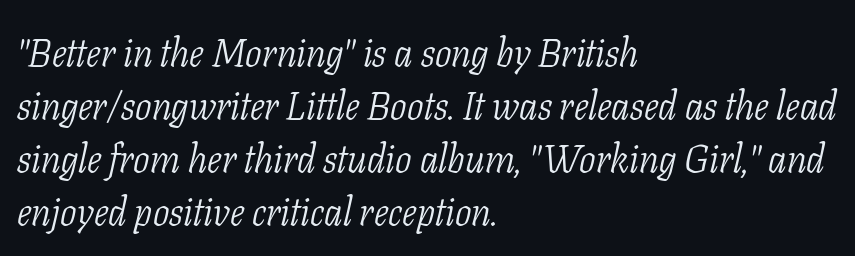
Rows of type keep a routine distance in the vertical direction. This sample uses a serif face. These lines were composed using italics. Weight: not bold — regular or lighter.
